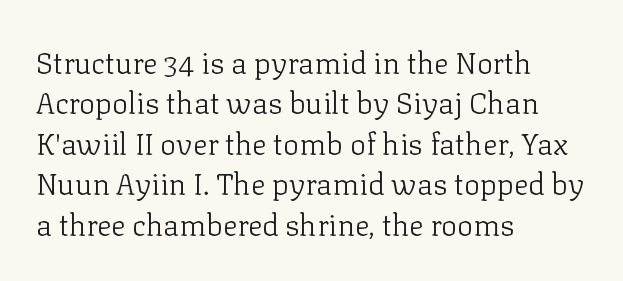
{"serif": "yes", "italic": "no", "bold": "no", "weight": "light", "width": "normal", "stroke_contrast": "low", "x_height": "medium", "monospaced": "no", "underline": "no", "align": "left", "line_spacing": "normal", "line_spacing_ratio": 1.35, "letter_spacing": "normal", "letter_spacing_em": 0.0, "glyph_px": 30}
